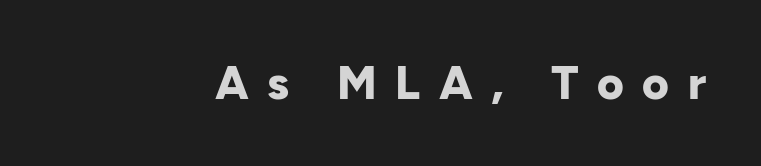
Q: Is the text bold? A: Yes.
Q: Is the text italic (slanted)? A: No, it is upright.
Q: Is the typeface a serif or a sans-serif typeface? A: Sans-serif.
Q: Is the text underlined? A: No.
Q: Is the spacing between letters normal or unusually wide? A: Unusually wide.
Q: Width (condensed, normal, or wide)? A: Normal.
Q: Stroke contrast? A: Low.
Q: x-height? A: Medium.
Q: Monospaced? A: No.
